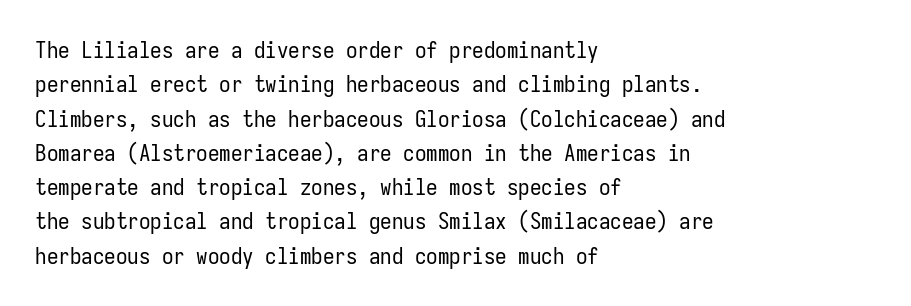
The image shows 23 px text type, upright; set left-aligned, normal line spacing (1.49x), normal letter spacing, not underlined.
